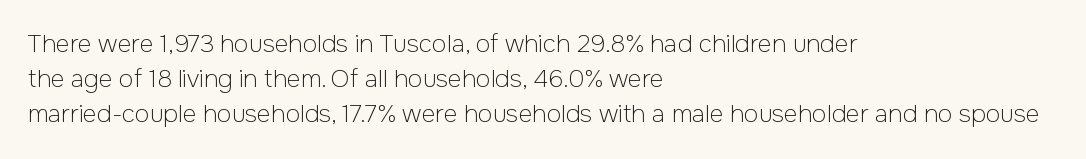
Q: Is the text bold? A: No.
Q: Is the text italic (slanted)? A: No, it is upright.
Q: Is the text underlined? A: No.
Q: How is the paragraph aligned? A: Left-aligned.
Q: Is the spacing between letters normal or unusually wide? A: Normal.
Q: Is the spacing between lines tight, normal or loose? A: Normal.
